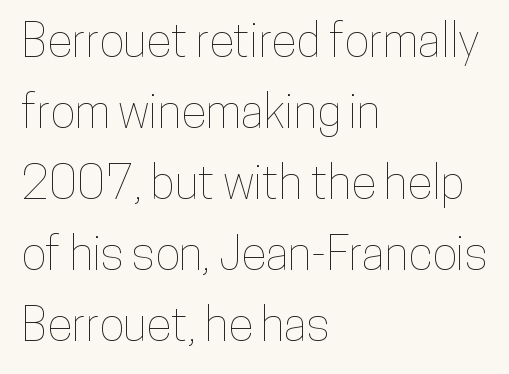
Q: Is the text italic (slanted)? A: No, it is upright.
Q: Is the text underlined? A: No.
Q: How is the paragraph aligned? A: Left-aligned.
Q: Is the spacing between letters normal or unusually wide? A: Normal.
Q: Is the spacing between lines tight, normal or loose? A: Normal.
Q: Width (condensed, normal, or wide)? A: Condensed.
Q: Stroke contrast? A: Low.
Q: x-height? A: Medium.
Q: Monospaced? A: No.
